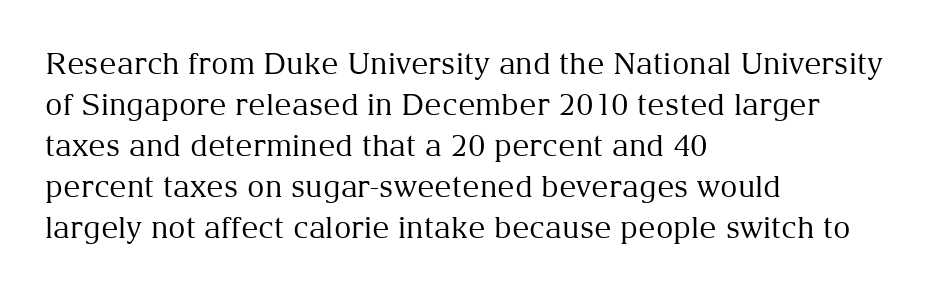
Q: Is the text bold? A: No.
Q: Is the text italic (slanted)? A: No, it is upright.
Q: Is the typeface a serif or a sans-serif typeface? A: Serif.
Q: Is the text underlined? A: No.
Q: How is the paragraph aligned? A: Left-aligned.
Q: Is the spacing between letters normal or unusually wide? A: Normal.
Q: Is the spacing between lines tight, normal or loose? A: Normal.
Q: Width (condensed, normal, or wide)? A: Normal.
Q: Stroke contrast? A: Medium.
Q: x-height? A: Medium.
Q: Monospaced? A: No.
